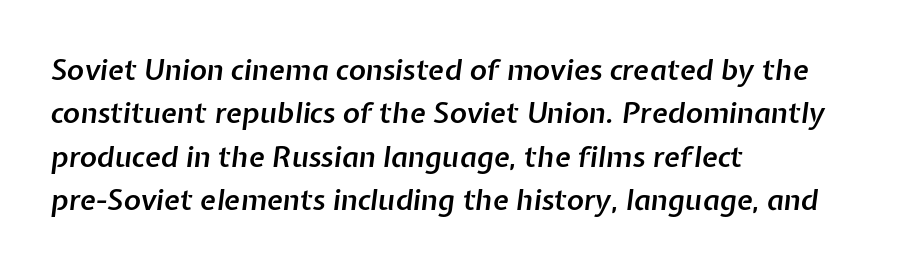
Horizontal bands of white between lines are of average thickness. The string is rendered with underlining switched off. Here the glyphs are tracked normally, forming tight word shapes. As a designer I'd log this as weight 600, semibold. Teacher's note: observe the even left margin — that is flush-left alignment.
